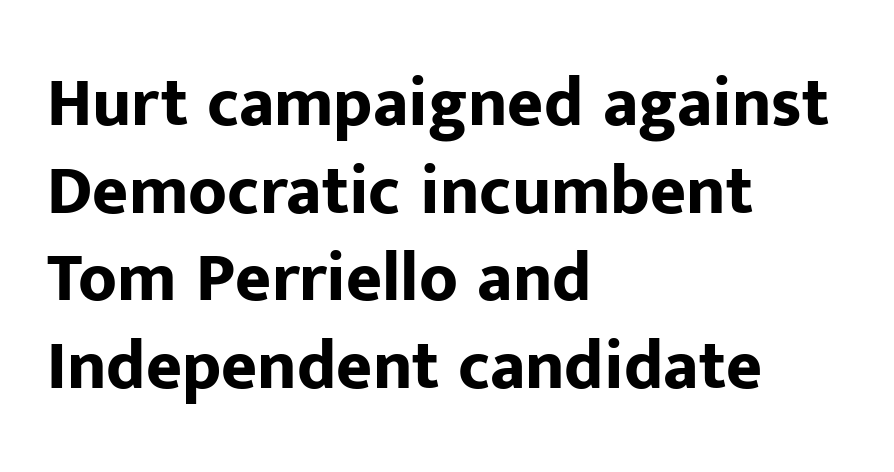
{"serif": "no", "italic": "no", "bold": "yes", "weight": "bold", "width": "normal", "stroke_contrast": "low", "x_height": "medium", "monospaced": "no", "underline": "no", "align": "left", "line_spacing": "normal", "line_spacing_ratio": 1.27, "letter_spacing": "normal", "letter_spacing_em": 0.0, "glyph_px": 69}
